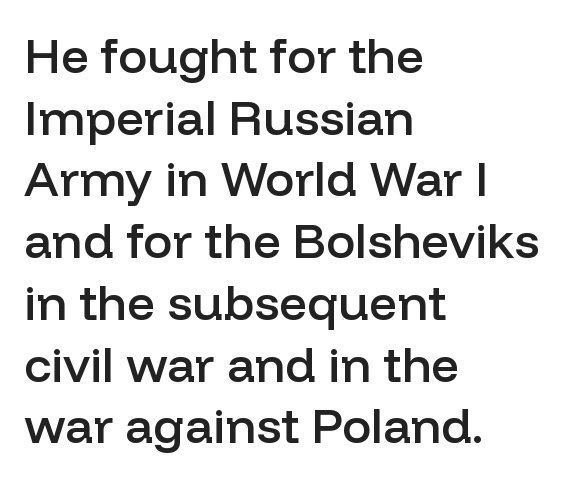
Posture: upright roman. This rendering uses left alignment, leaving the right contour irregular. The vertical gap from one line to the next is medium. Emphasis by weight is partial: semibold.
